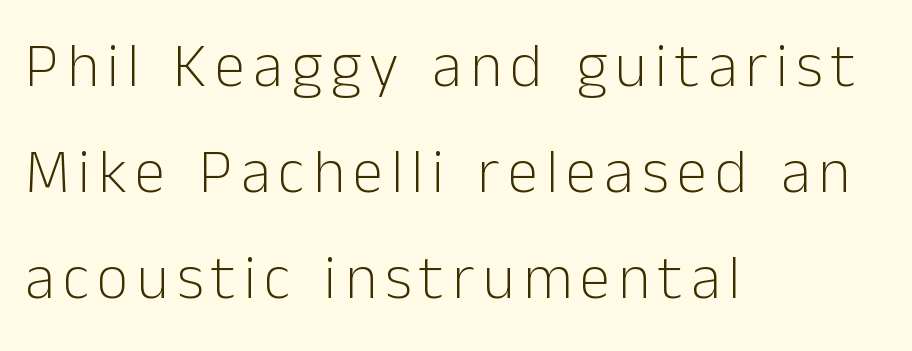
Q: Is the text bold? A: No.
Q: Is the text italic (slanted)? A: No, it is upright.
Q: Is the typeface a serif or a sans-serif typeface? A: Sans-serif.
Q: Is the text underlined? A: No.
Q: How is the paragraph aligned? A: Left-aligned.
Q: Width (condensed, normal, or wide)? A: Normal.
Q: Stroke contrast? A: Low.
Q: x-height? A: Medium.
Q: Monospaced? A: No.
